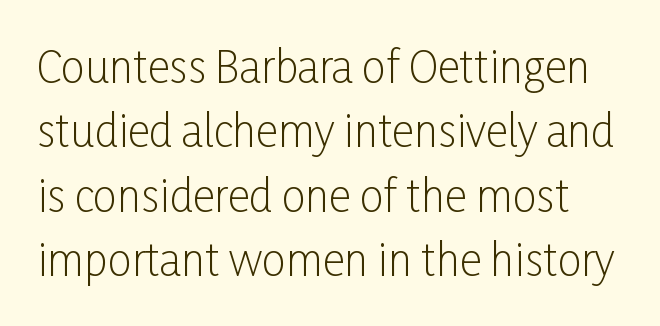
The image shows 43 px light, condensed sans-serif type, upright; set normal line spacing (1.5x), normal letter spacing, not underlined; low stroke contrast and a medium x-height.
